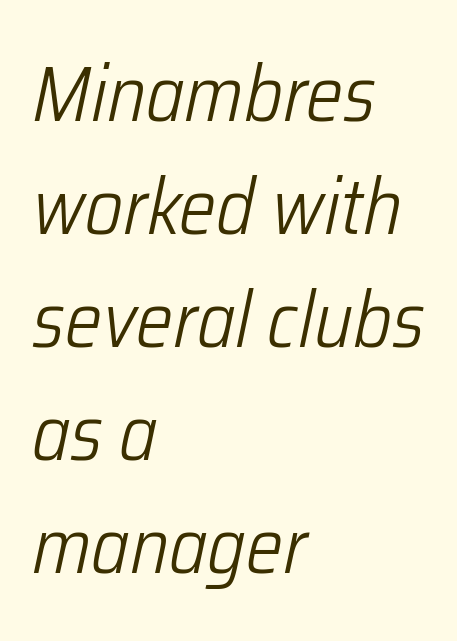
Proportional: the letters do not fall into vertical columns. Nothing heavy about these letters — not bold at all. The horizontal fit of the characters is conventional and even. The strip under each line holds only bare page.
